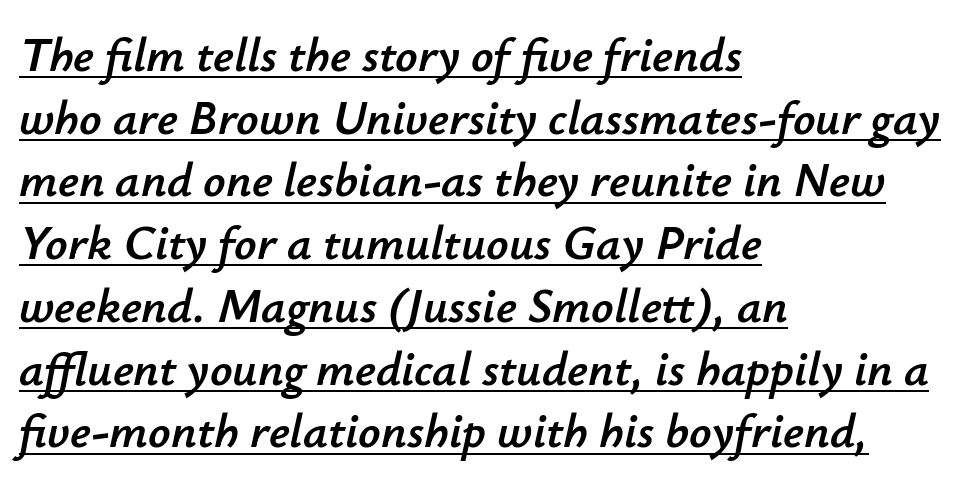
{"italic": "yes", "lean": "right", "slant_degrees": 12, "width": "normal", "stroke_contrast": "low", "x_height": "small", "monospaced": "no", "underline": "yes", "align": "left", "line_spacing": "normal", "line_spacing_ratio": 1.28, "letter_spacing": "normal", "letter_spacing_em": 0.0, "glyph_px": 49}
